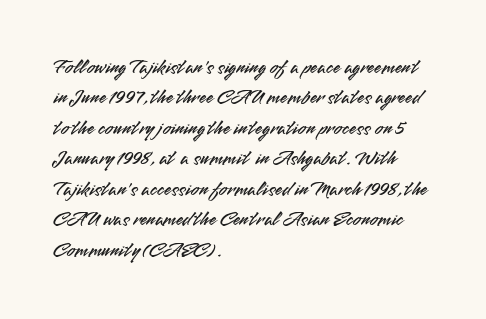
A bare baseline throughout the passage. This rendering uses left alignment, leaving the right contour irregular. Glyph-to-glyph distance matches everyday printed text. If you measured baseline to baseline, you'd find a middling distance.
